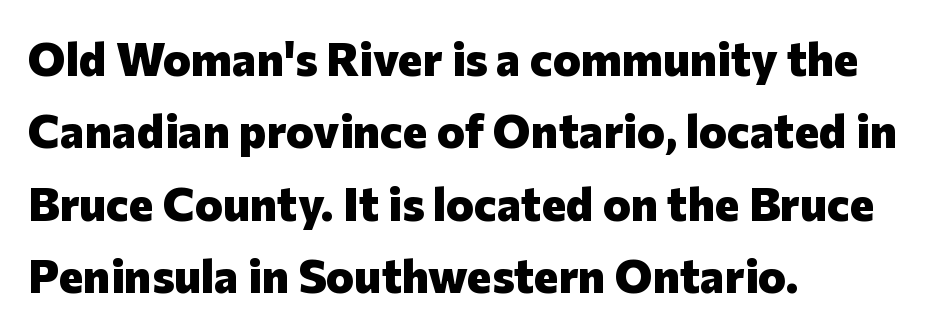
Q: Is the text bold? A: Yes.
Q: Is the text italic (slanted)? A: No, it is upright.
Q: Is the typeface a serif or a sans-serif typeface? A: Sans-serif.
Q: Is the text underlined? A: No.
Q: How is the paragraph aligned? A: Left-aligned.
Q: Is the spacing between letters normal or unusually wide? A: Normal.
Q: Is the spacing between lines tight, normal or loose? A: Normal.
Q: Width (condensed, normal, or wide)? A: Normal.
Q: Stroke contrast? A: Low.
Q: x-height? A: Medium.
Q: Monospaced? A: No.
